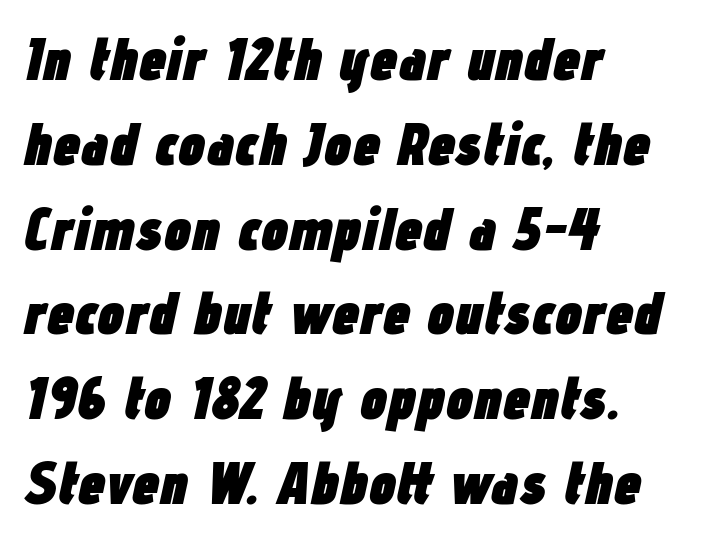
Notice how descenders clear the ascenders below comfortably — that's standard leading. There's an unmistakable incline to the writing here. These lines carry a lot of weight — the face is fully bold. Character widths vary here, with narrow letters taking less room than wide ones. The space directly below the letters is spotless. Which margin do the lines hug? The left one — the right edge is uneven.
